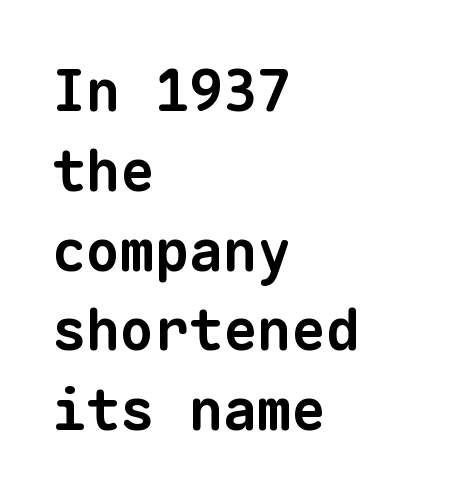
Interline gaps are of average width in this sample. I'd describe the lettering as bold — thick and assertive. These lines are rendered in a fixed-pitch font. A student would call this left alignment; a typographer would say flush left, rag right. The rendering keeps characters at their native spacing.
